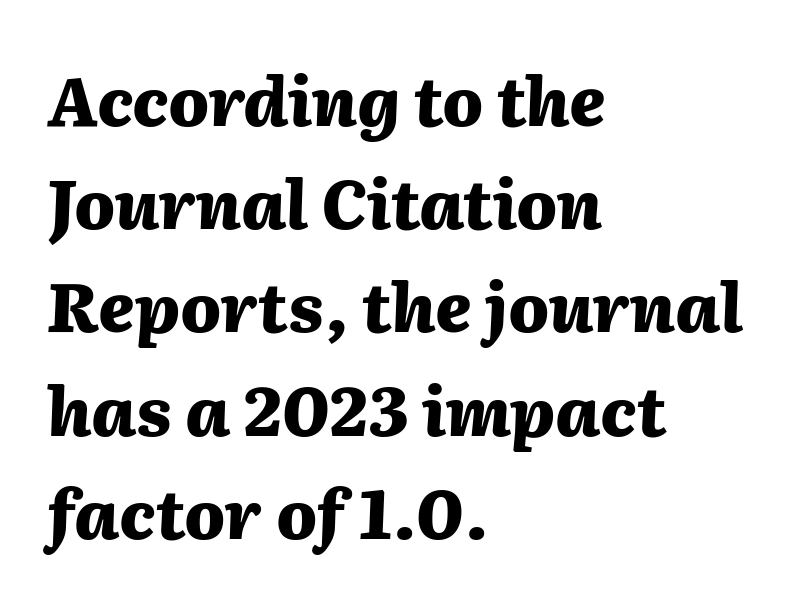
Q: Is the text bold? A: Yes.
Q: Is the text italic (slanted)? A: Yes, it leans right by about 2 degrees.
Q: Is the text underlined? A: No.
Q: How is the paragraph aligned? A: Left-aligned.
Q: Is the spacing between letters normal or unusually wide? A: Normal.
Q: Is the spacing between lines tight, normal or loose? A: Normal.
Q: Width (condensed, normal, or wide)? A: Normal.
Q: Stroke contrast? A: Medium.
Q: x-height? A: Medium.
Q: Monospaced? A: No.
